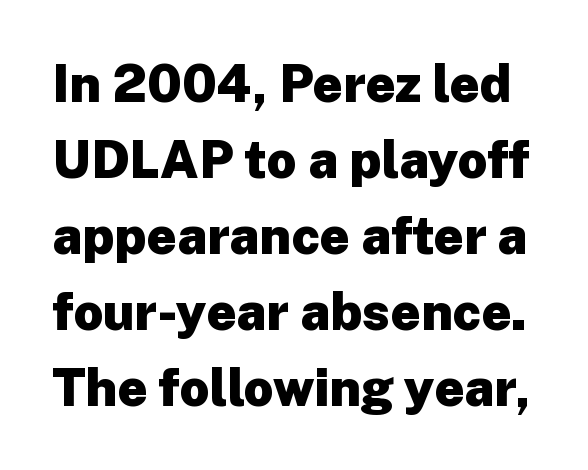
The image shows 52 px heavy sans-serif type, upright; set normal line spacing (1.46x), normal letter spacing, not underlined; low stroke contrast and a medium x-height.
